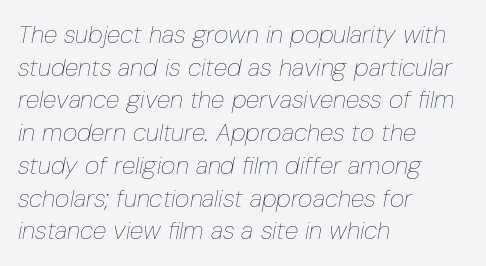
The image shows 25 px text type, italic (leaning right); set left-aligned, normal line spacing (1.31x), normal letter spacing, not underlined.
